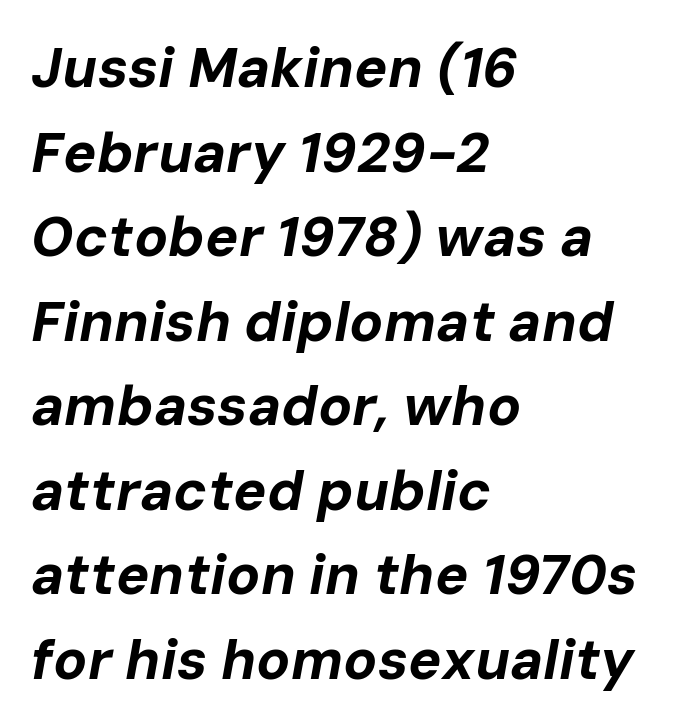
Quick note: interline space is typical. The space directly below the letters is spotless. This rendering leaves character spacing at its baseline value. In CSS terms this would be text-align: left. Plenty of ink on the page — the face is bold. The rendering applies a slant to the glyphs.
